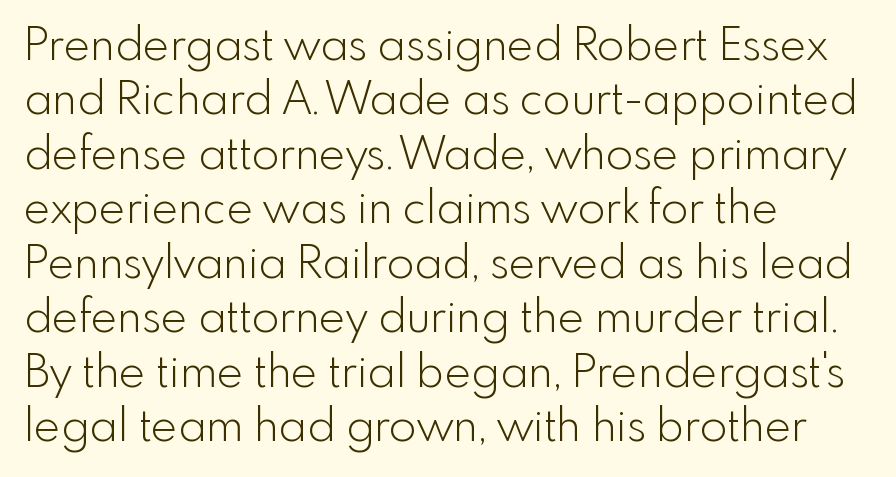
{"serif": "no", "italic": "no", "bold": "no", "weight": "light", "width": "normal", "x_height": "small", "monospaced": "no", "underline": "no", "align": "left", "line_spacing_ratio": 1.21, "letter_spacing": "normal", "letter_spacing_em": 0.0, "glyph_px": 45}
